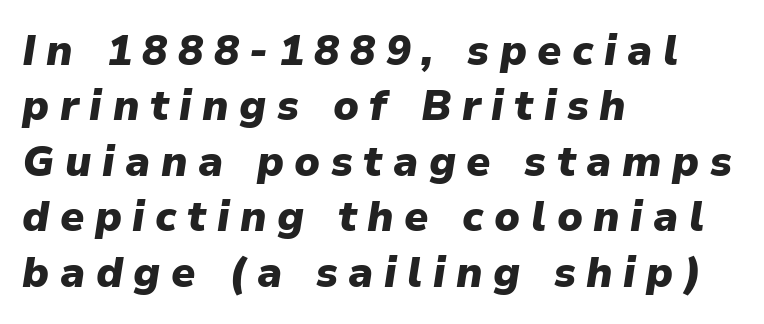
In terms of weight, the rendering is a true, heavy bold. The font's italic variant was chosen for this text. The rows are spaced the way most documents space them. Where is the straight margin? On the left. The area under the type is left untouched.
